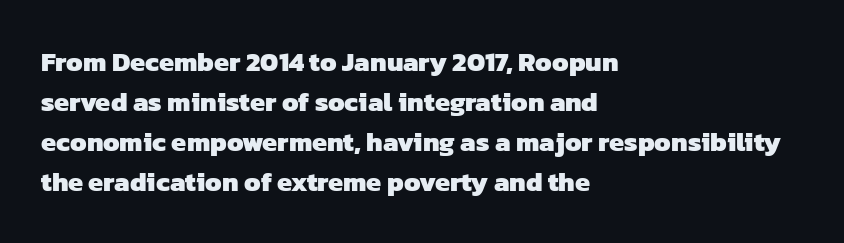
{"bold": "yes", "underline": "no", "align": "left", "line_spacing": "normal", "line_spacing_ratio": 1.48, "letter_spacing": "normal", "letter_spacing_em": 0.0, "glyph_px": 27}
